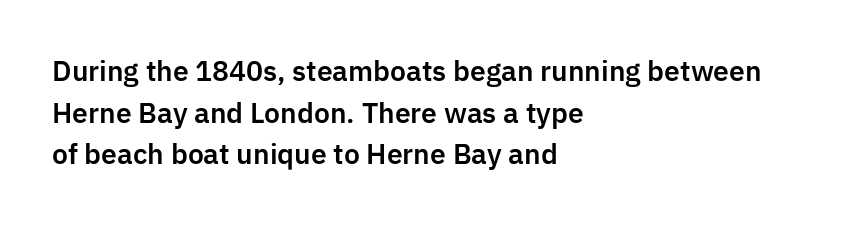
{"italic": "no", "underline": "no", "align": "left", "line_spacing": "normal", "line_spacing_ratio": 1.54, "letter_spacing": "normal", "letter_spacing_em": 0.0, "glyph_px": 27}
